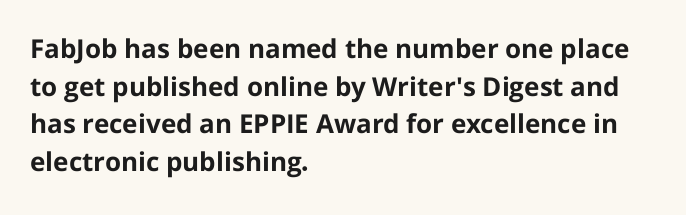
The image shows 26 px bold type, upright; set left-aligned, normal line spacing (1.45x), normal letter spacing, not underlined.
